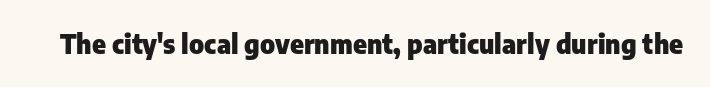
Q: Is the text bold? A: Yes.
Q: Is the text italic (slanted)? A: No, it is upright.
Q: Is the text underlined? A: No.
Q: Is the spacing between letters normal or unusually wide? A: Normal.
